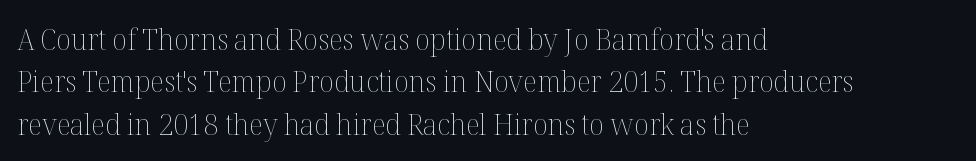
Glance below the letters and you will spot only blank space. The lines are quadded left. Compared with typical body copy, the letter spacing here is the same. The rendering uses a moderate line-height, typical for paragraphs.
